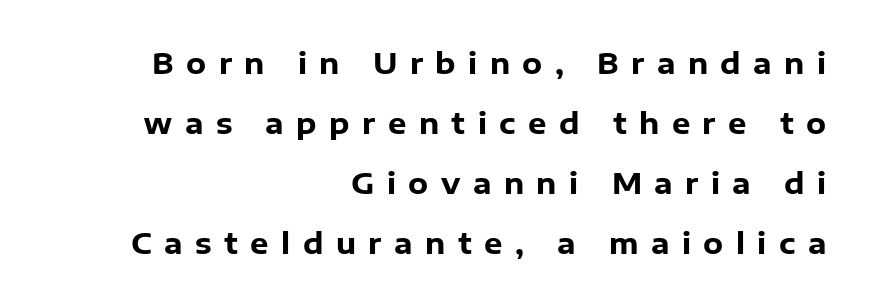
Q: Is the text bold? A: Yes.
Q: Is the text italic (slanted)? A: No, it is upright.
Q: Is the typeface a serif or a sans-serif typeface? A: Sans-serif.
Q: Is the text underlined? A: No.
Q: How is the paragraph aligned? A: Right-aligned.
Q: Is the spacing between letters normal or unusually wide? A: Unusually wide.
Q: Is the spacing between lines tight, normal or loose? A: Loose.
Q: Width (condensed, normal, or wide)? A: Normal.
Q: Stroke contrast? A: Low.
Q: x-height? A: Medium.
Q: Monospaced? A: No.
